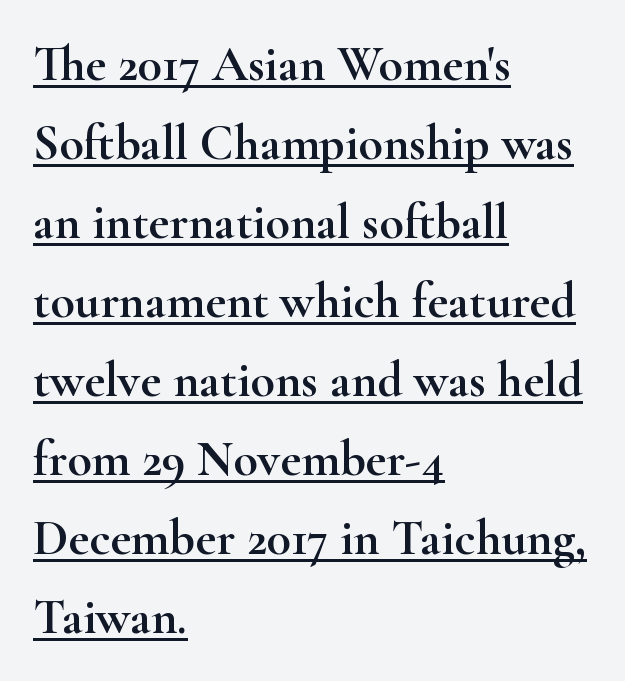
The image shows 50 px wide serif type, upright; set left-aligned, normal line spacing (1.58x), normal letter spacing, underlined; high stroke contrast and a small x-height.
